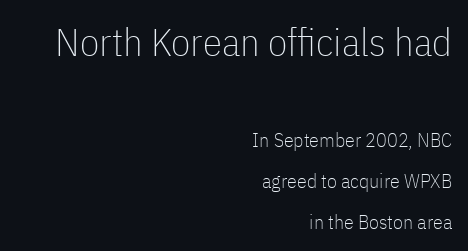
Q: Is the text bold? A: No.
Q: Is the text italic (slanted)? A: No, it is upright.
Q: Is the typeface a serif or a sans-serif typeface? A: Sans-serif.
Q: Is the text underlined? A: No.
Q: How is the paragraph aligned? A: Right-aligned.
Q: Is the spacing between letters normal or unusually wide? A: Normal.
Q: Is the spacing between lines tight, normal or loose? A: Loose.
Q: Which block of text is set in a larger size, the first (top) or the second (bottom)? A: The first (top) one.
Q: Width (condensed, normal, or wide)? A: Condensed.
Q: Stroke contrast? A: Low.
Q: x-height? A: Medium.
Q: Monospaced? A: No.
